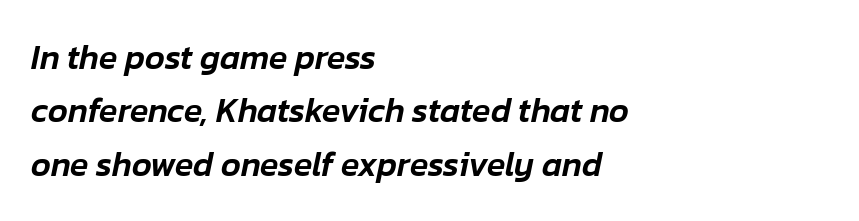
The image shows 34 px text type, italic (leaning right); set left-aligned, normal line spacing (1.57x), normal letter spacing, not underlined; low stroke contrast and a medium x-height.
